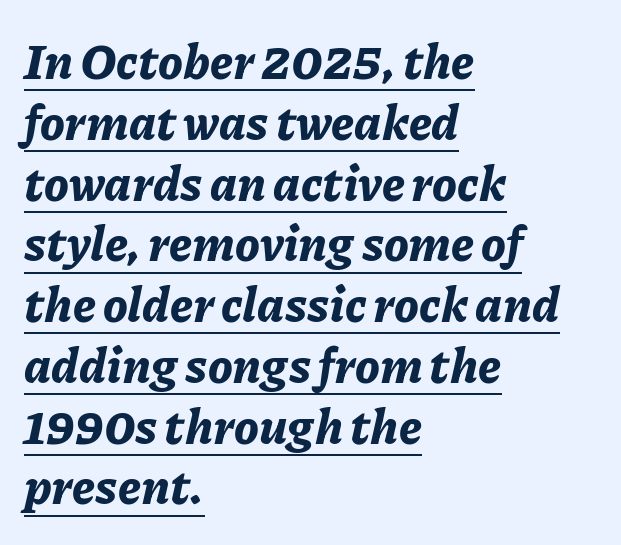
The image shows 49 px bold type, italic (leaning right); set left-aligned, line spacing 1.24x, normal letter spacing, underlined; low stroke contrast and a medium x-height.
